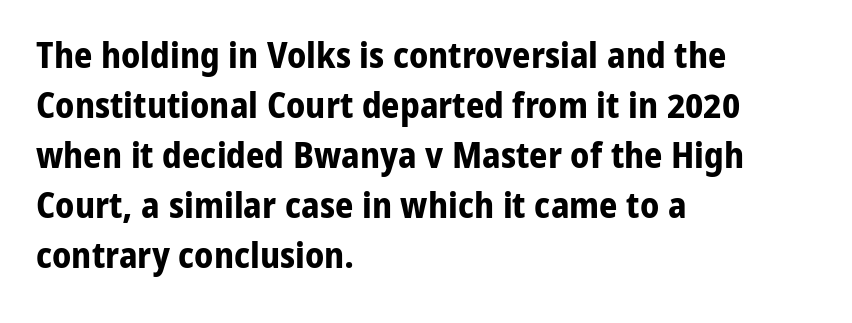
Has an underline been added? It has not. I'd describe the lettering as bold — thick and assertive. Default kerning and tracking; the words read as compact shapes. Classification — sans serif. The rendering uses natural spacing where letterforms have individual widths. The vertical gap from one line to the next is medium.
